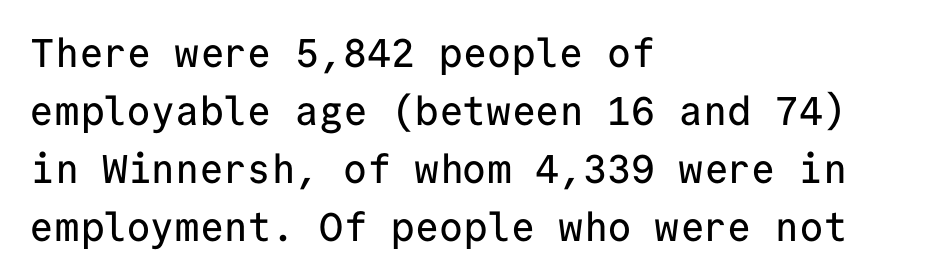
{"serif": "no", "italic": "no", "width": "normal", "stroke_contrast": "low", "x_height": "medium", "monospaced": "yes", "underline": "no", "align": "left", "line_spacing": "normal", "line_spacing_ratio": 1.45, "letter_spacing": "normal", "letter_spacing_em": 0.0, "glyph_px": 40}
